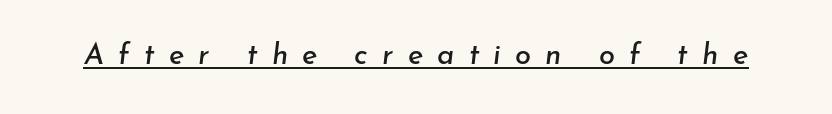
Q: Is the text italic (slanted)? A: Yes, it leans right by about 7 degrees.
Q: Is the text underlined? A: Yes.
Q: Is the spacing between letters normal or unusually wide? A: Unusually wide.
Q: Width (condensed, normal, or wide)? A: Normal.
Q: Stroke contrast? A: Low.
Q: x-height? A: Small.
Q: Monospaced? A: No.
